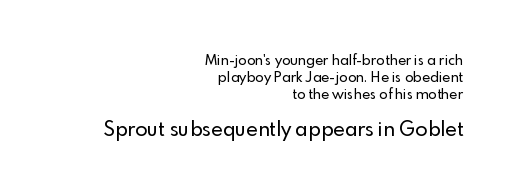
The rendering keeps characters at their native spacing. Do the letters lean? They stand straight. Is the lower block the larger one? Yes — the lower block carries the bigger type. Teacher's note: observe the even right margin — that is flush-right alignment. The string is rendered with underlining switched off.
